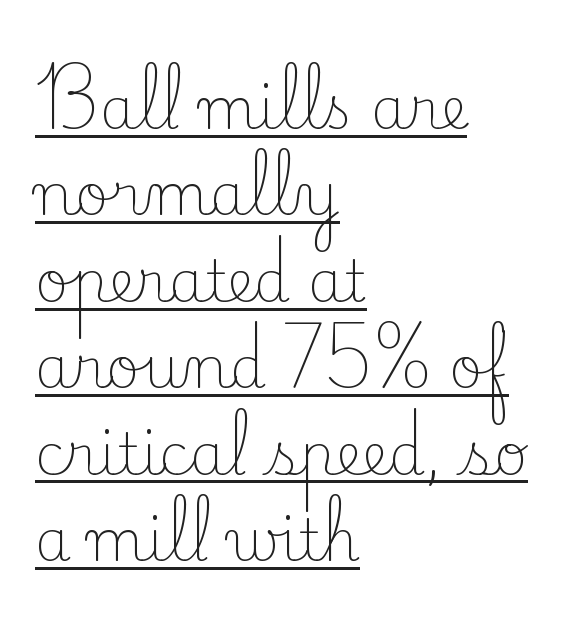
{"serif": "yes", "italic": "no", "bold": "no", "weight": "light", "width": "normal", "stroke_contrast": "low", "x_height": "small", "monospaced": "no", "underline": "yes", "align": "left", "line_spacing": "normal", "line_spacing_ratio": 1.49, "letter_spacing": "normal", "letter_spacing_em": 0.0, "glyph_px": 58}
